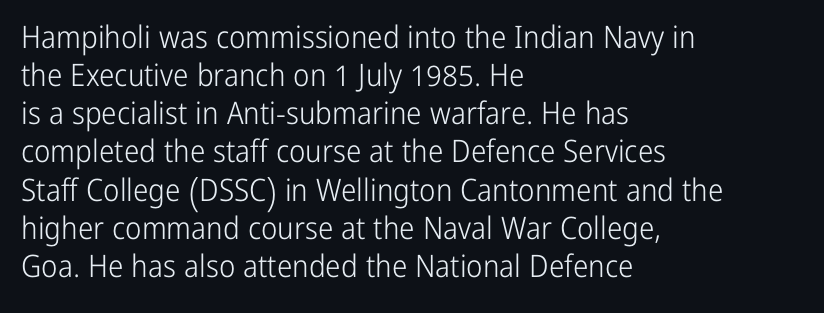
Q: Is the text bold? A: No.
Q: Is the text italic (slanted)? A: No, it is upright.
Q: Is the typeface a serif or a sans-serif typeface? A: Sans-serif.
Q: Is the text underlined? A: No.
Q: How is the paragraph aligned? A: Left-aligned.
Q: Is the spacing between letters normal or unusually wide? A: Normal.
Q: Width (condensed, normal, or wide)? A: Condensed.
Q: Stroke contrast? A: Low.
Q: x-height? A: Medium.
Q: Monospaced? A: No.
